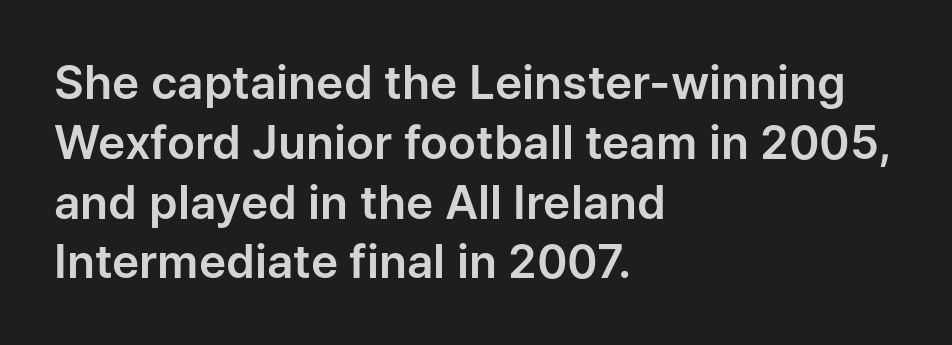
Think of a printed novel: that variable character pitch is what you see here. You can tell from the bare stems that sans-serif type was used. Tracking value appears to be zero — textbook default spacing. Does the leading feel generous? No, just average. Which margin do the lines hug? The left one — the right edge is uneven. The typography opts for an upright posture over an oblique one.
